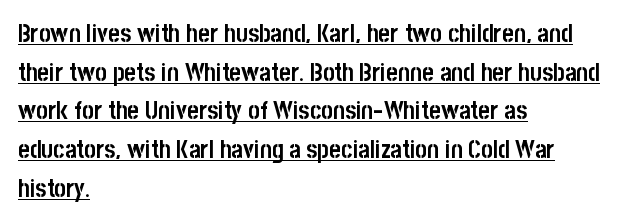
The image shows 25 px bold type, upright; set left-aligned, normal line spacing (1.55x), normal letter spacing, underlined.
